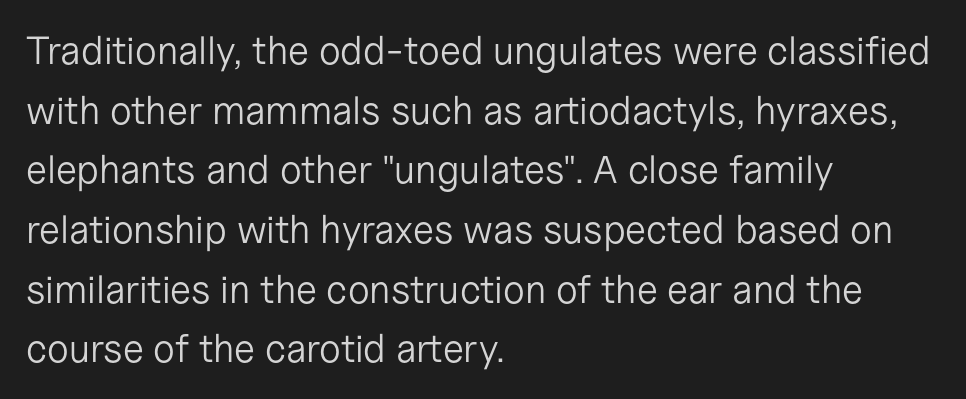
A normal amount of white space separates one row of letters from the next. Vertical strokes here are truly vertical. Plain, unruled lines of type. Check where the strokes stop: nothing finishes them off — pure sans.
